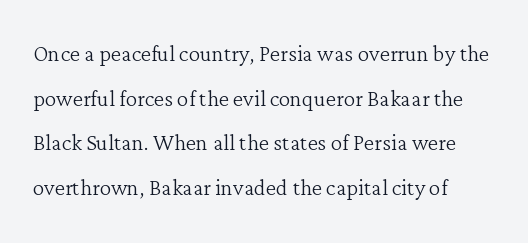
The letters stand straight up with perfectly vertical stems. Left-aligned paragraph, ragged on the right. The line-height multiplier appears to be the usual default. The glyphs in this specimen are seriffed. Do the characters align in a grid? No, the font is proportional.
